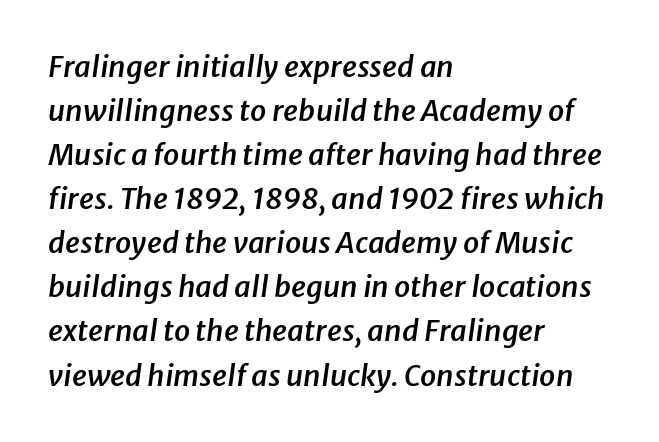
Q: Is the text bold? A: Semi-bold.
Q: Is the text italic (slanted)? A: Yes, it leans right by about 8 degrees.
Q: Is the text underlined? A: No.
Q: How is the paragraph aligned? A: Left-aligned.
Q: Is the spacing between letters normal or unusually wide? A: Normal.
Q: Is the spacing between lines tight, normal or loose? A: Normal.
Q: Width (condensed, normal, or wide)? A: Normal.
Q: Stroke contrast? A: Low.
Q: x-height? A: Medium.
Q: Monospaced? A: No.
